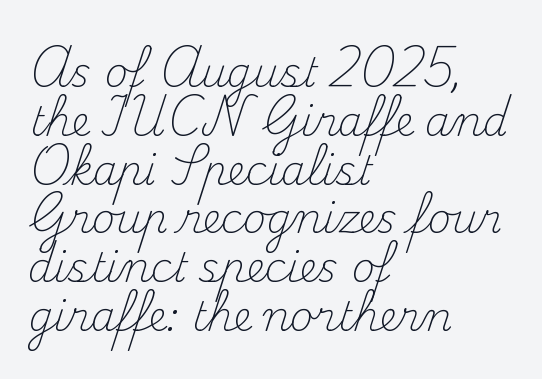
{"serif": "yes", "bold": "no", "weight": "light", "width": "normal", "stroke_contrast": "medium", "x_height": "small", "monospaced": "no", "underline": "no", "align": "left", "line_spacing_ratio": 1.22, "letter_spacing": "normal", "letter_spacing_em": 0.0, "glyph_px": 40}
